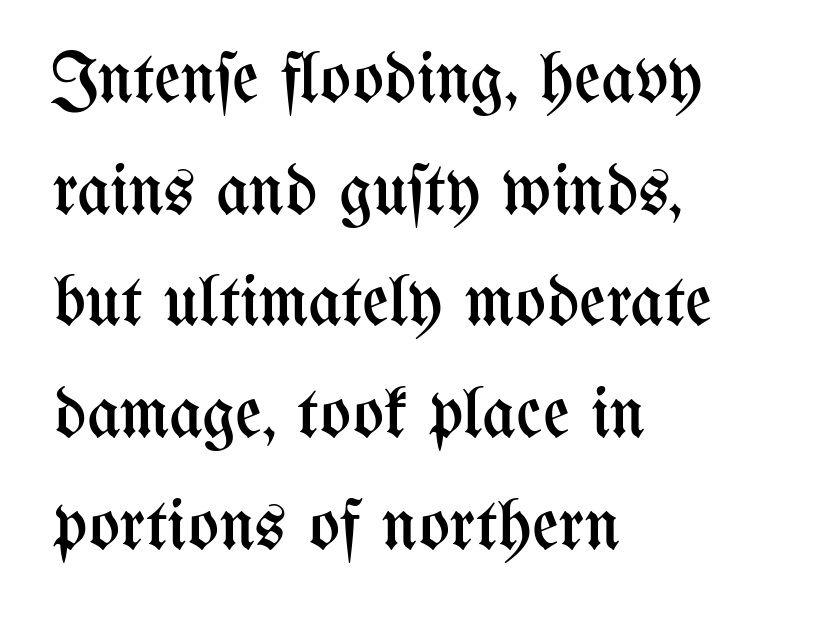
Descenders are the only things crossing below the line. Layout note: lines flush left. Compared with typical paragraphs, the rows here are spaced about the same. No extra ink here — the face is not bold. The passage shown has conventional tracking throughout.
